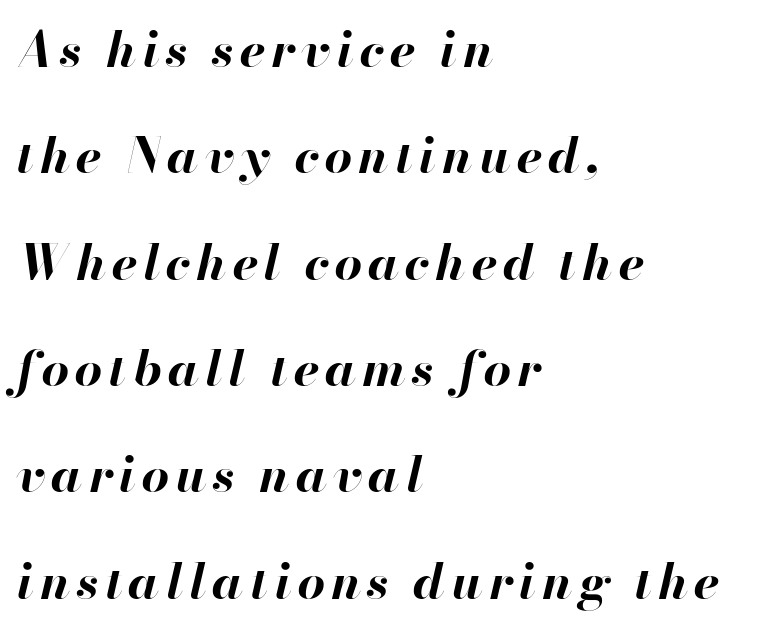
The image shows 49 px bold type, italic (leaning right); set left-aligned, loose line spacing (2.17x), not underlined; high stroke contrast and a small x-height.
